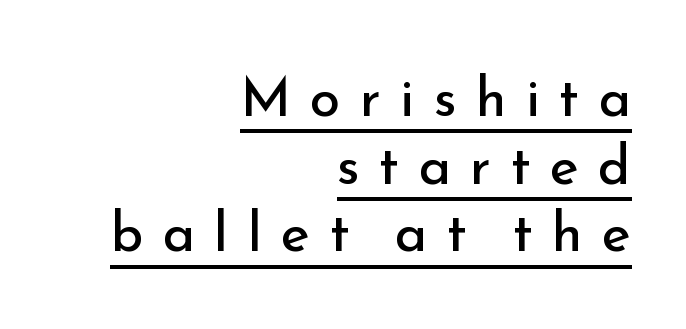
Q: Is the text bold? A: No.
Q: Is the text italic (slanted)? A: No, it is upright.
Q: Is the typeface a serif or a sans-serif typeface? A: Sans-serif.
Q: Is the text underlined? A: Yes.
Q: How is the paragraph aligned? A: Right-aligned.
Q: Is the spacing between letters normal or unusually wide? A: Unusually wide.
Q: Width (condensed, normal, or wide)? A: Normal.
Q: Stroke contrast? A: Low.
Q: x-height? A: Small.
Q: Monospaced? A: No.
